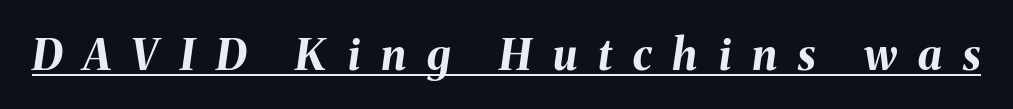
The image shows 43 px bold type, italic (leaning right); set unusually wide letter spacing (+0.49 em), underlined; medium stroke contrast and a medium x-height.
